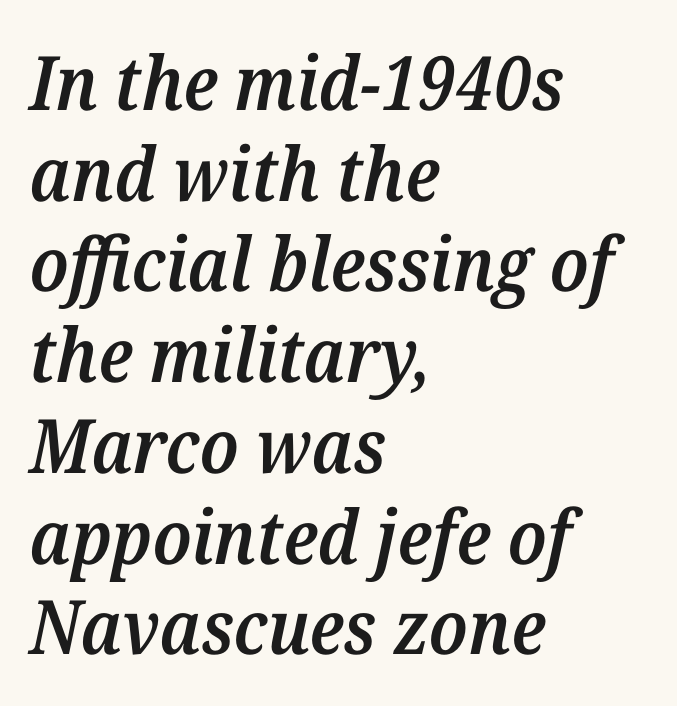
The image shows 75 px semibold serif type, italic (leaning right); set left-aligned, line spacing 1.21x, normal letter spacing, not underlined; medium stroke contrast and a medium x-height.
